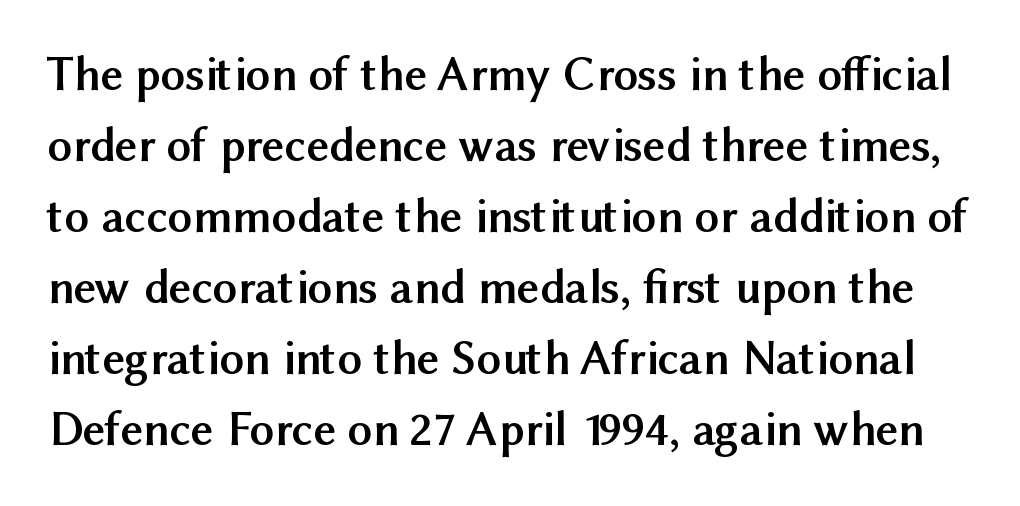
The image shows 49 px semibold sans-serif type, upright; set normal line spacing (1.45x), normal letter spacing, not underlined; medium stroke contrast and a medium x-height.
